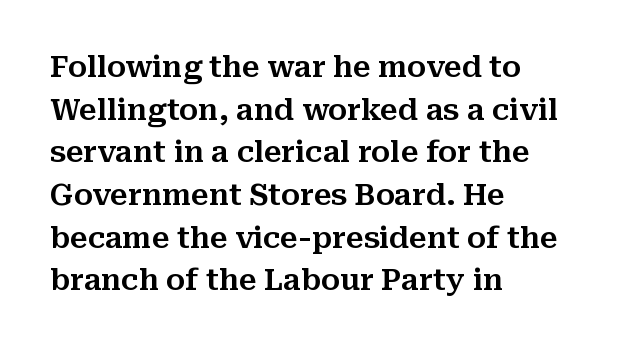
The specimen reads as upright at a glance. Serif or sans? Serif — the stroke terminals have little feet. Here the designer chose a conventional face with non-uniform glyph widths. Here the glyphs are tracked normally, forming tight word shapes. This sample is left-justified, so line endings fall wherever the words run out. Type without underlining.
